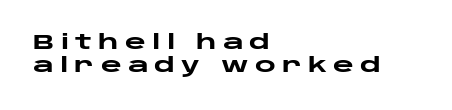
Q: Is the text bold? A: Yes.
Q: Is the text italic (slanted)? A: No, it is upright.
Q: Is the text underlined? A: No.
Q: How is the paragraph aligned? A: Left-aligned.
Q: Is the spacing between letters normal or unusually wide? A: Unusually wide.
Q: Is the spacing between lines tight, normal or loose? A: Tight.
